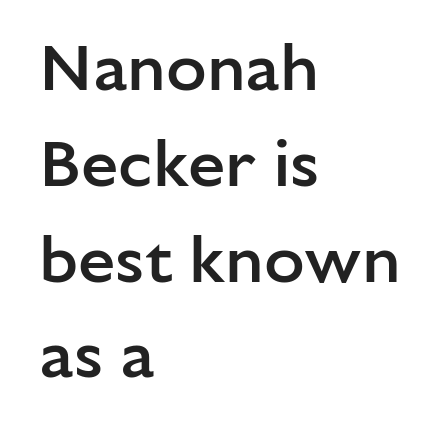
A typesetter would label this face a sans. Designer's note — italics off, roman on. Letter spacing: default. The strokes are fattened partway — semibold, not bold. Reading down the block, your eye returns to a fixed left position each line. Letters rest on an invisible, unmarked baseline.
